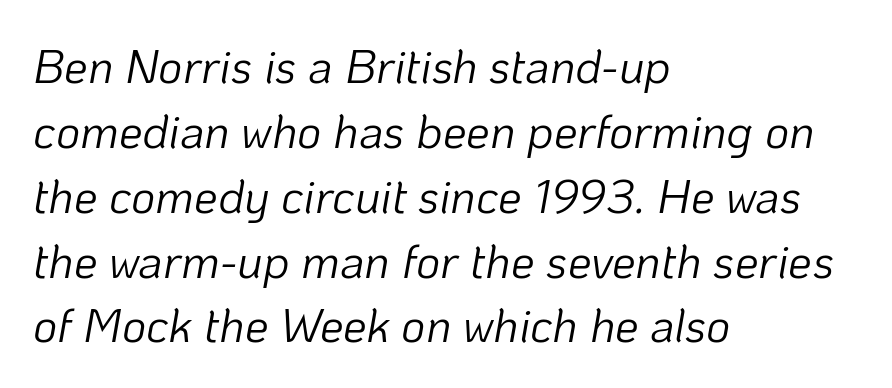
If you drew a ruler down the left edge, every line would touch it. Looks like regular typesetting: each glyph gets only the width it needs. Type without underlining. The text carries the slant typical of an italic or oblique font. Line spacing here is normal.
